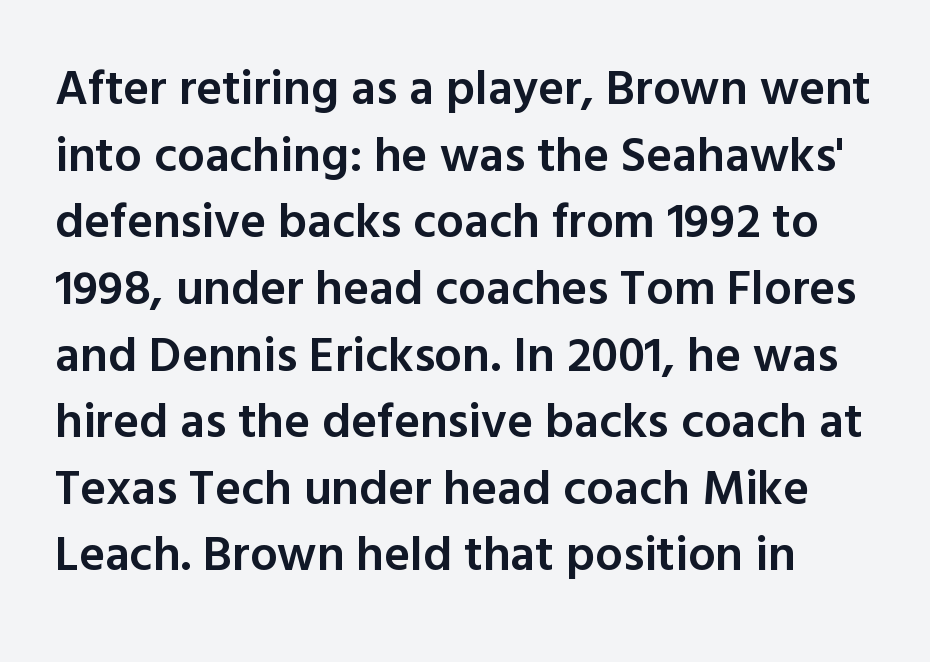
The tracking reads as untouched default to a designer's eye. Descenders hang freely into open space. This is moderately heavy type, rendered in semibold. What's the leading like? Ordinary, nothing unusual.
